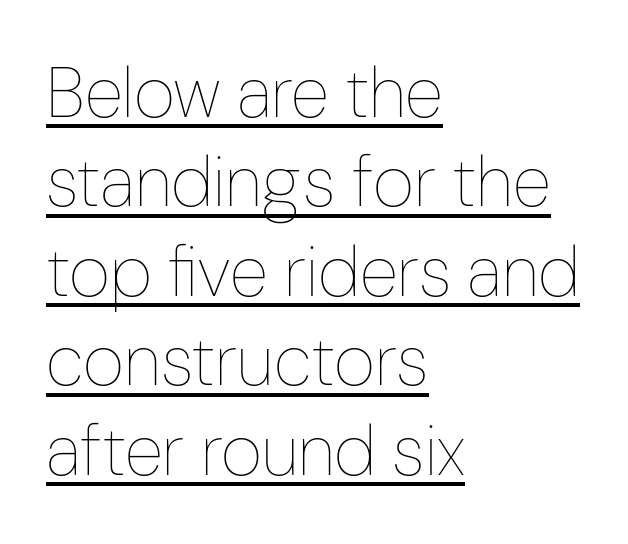
Spacing verdict: proportional, widths tailored to each character. Stems and bowls with no extra thickness — not bold. Where is the straight margin? On the left. Is there any slant? The stems are plumb. Baseline-to-baseline distance is the conventional proportion of letter height.
